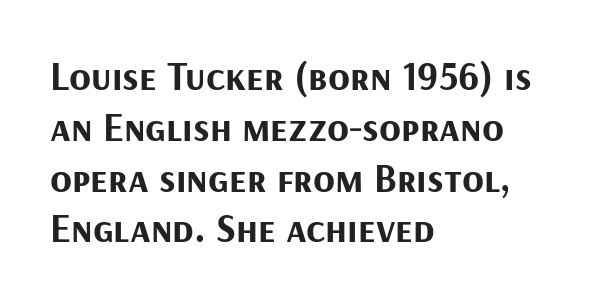
The image shows 40 px bold sans-serif type, upright; set left-aligned, normal line spacing (1.27x), normal letter spacing, not underlined; medium stroke contrast and a medium x-height.
